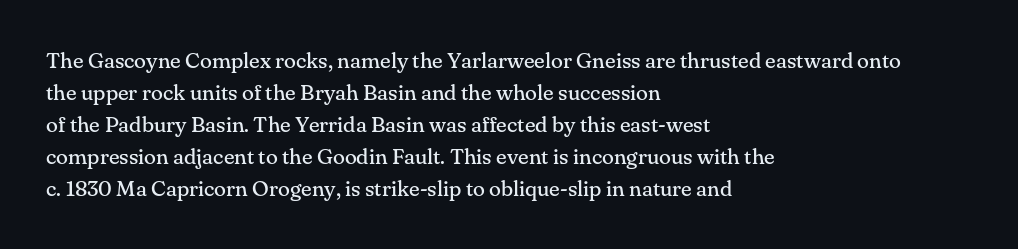
The image shows 22 px text type, upright; set left-aligned, normal line spacing (1.46x), normal letter spacing, not underlined.
